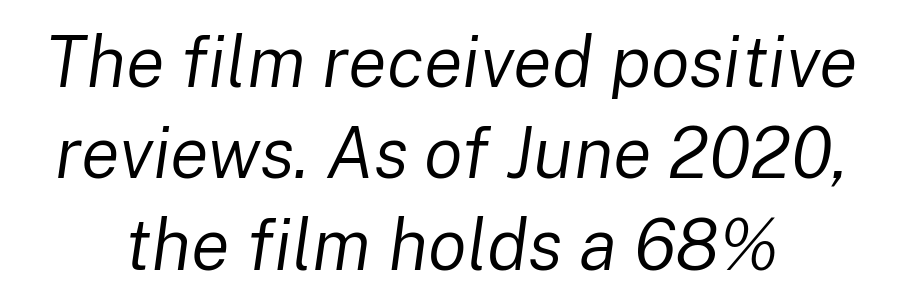
The image shows 72 px regular-weight type, italic (leaning right); set centered, normal line spacing (1.27x), normal letter spacing, not underlined; low stroke contrast and a medium x-height.
